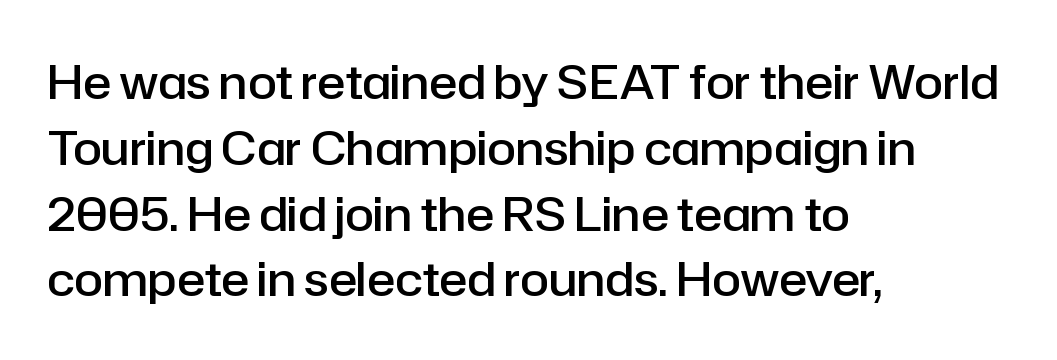
Q: Is the text bold? A: Semi-bold.
Q: Is the text italic (slanted)? A: No, it is upright.
Q: Is the typeface a serif or a sans-serif typeface? A: Sans-serif.
Q: Is the text underlined? A: No.
Q: How is the paragraph aligned? A: Left-aligned.
Q: Is the spacing between letters normal or unusually wide? A: Normal.
Q: Is the spacing between lines tight, normal or loose? A: Normal.
Q: Width (condensed, normal, or wide)? A: Normal.
Q: Stroke contrast? A: Low.
Q: x-height? A: Medium.
Q: Monospaced? A: No.
